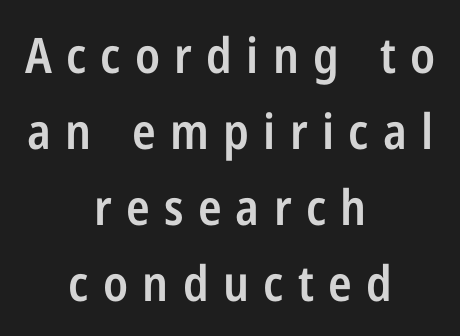
The face used here is a sans, in the tradition of grotesques and geometrics. Glance below the letters and you will spot only blank space. The letterforms stand isolated, each surrounded by extra space. Line spacing here is normal. This sample has the flowing, uneven cadence of proportional lettering.
